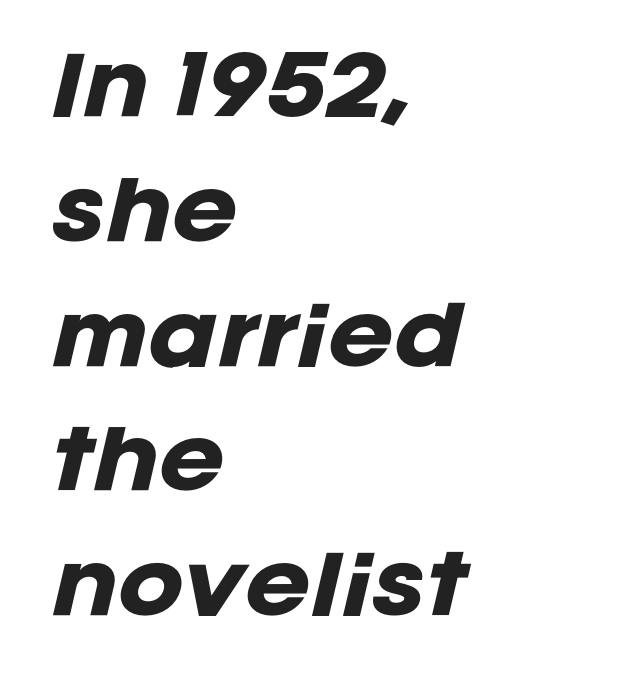
Reading down the block, your eye returns to a fixed left position each line. Proportional: the letters do not fall into vertical columns. Is the letter spacing exaggerated? No — it looks like the ordinary default. Look at the stroke-to-counter ratio: heavy, a bold. Underline: absent.
